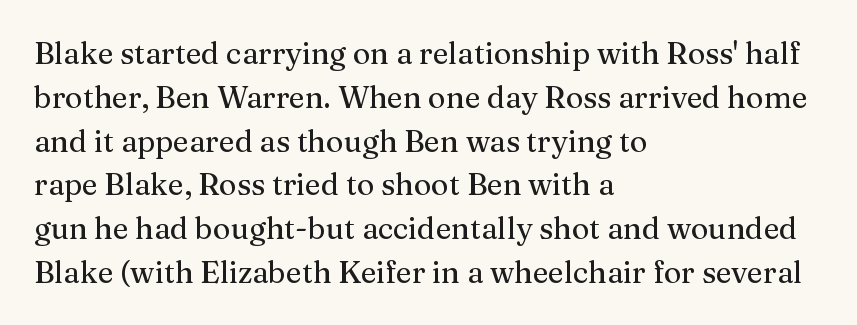
Italic? Not at all — the glyphs are vertical. The baseline area is clear. This sample keeps an unexceptional amount of space between lines. The face used here is seriffed, in the tradition of book romans. One-word summary of the alignment: left. No extra tracking has been applied to these lines.
